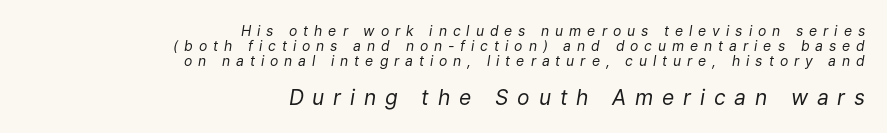
{"italic": "yes", "lean": "right", "slant_degrees": 9, "bold": "no", "underline": "no", "align": "right", "line_spacing": "tight", "line_spacing_ratio": 1.07, "letter_spacing": "wide", "letter_spacing_em": 0.42, "larger_block": "second", "size_ratio": 1.5, "glyph_px": 21}
